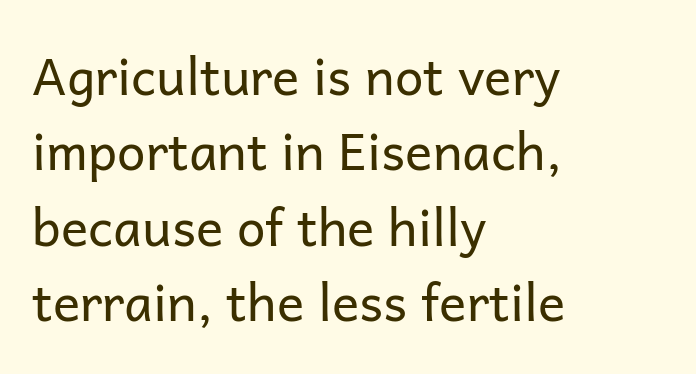
The image shows 51 px regular-weight sans-serif type, upright; set left-aligned, normal line spacing (1.48x), normal letter spacing, not underlined; low stroke contrast and a medium x-height.
